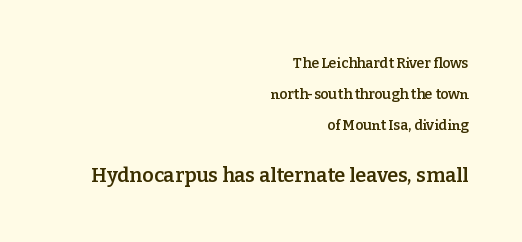
Q: Is the text bold? A: Semi-bold.
Q: Is the text italic (slanted)? A: No, it is upright.
Q: Is the text underlined? A: No.
Q: How is the paragraph aligned? A: Right-aligned.
Q: Is the spacing between letters normal or unusually wide? A: Normal.
Q: Is the spacing between lines tight, normal or loose? A: Loose.
Q: Which block of text is set in a larger size, the first (top) or the second (bottom)? A: The second (bottom) one.
